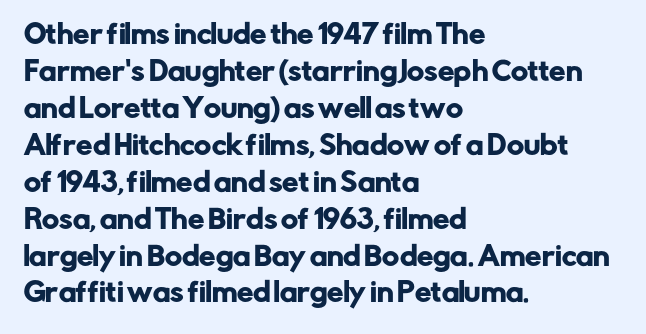
{"italic": "no", "underline": "no", "align": "left", "line_spacing": "normal", "line_spacing_ratio": 1.42, "letter_spacing": "normal", "letter_spacing_em": 0.0, "glyph_px": 26}
